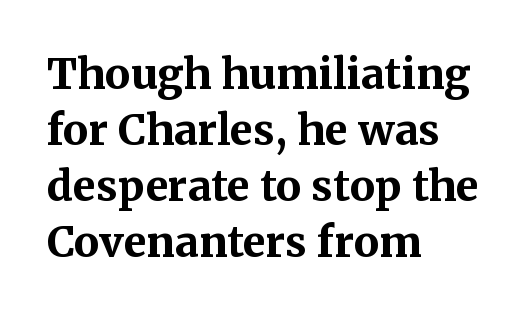
Q: Is the text bold? A: Yes.
Q: Is the text italic (slanted)? A: No, it is upright.
Q: Is the typeface a serif or a sans-serif typeface? A: Serif.
Q: Is the text underlined? A: No.
Q: How is the paragraph aligned? A: Left-aligned.
Q: Is the spacing between letters normal or unusually wide? A: Normal.
Q: Is the spacing between lines tight, normal or loose? A: Normal.
Q: Width (condensed, normal, or wide)? A: Normal.
Q: Stroke contrast? A: Medium.
Q: x-height? A: Medium.
Q: Monospaced? A: No.
